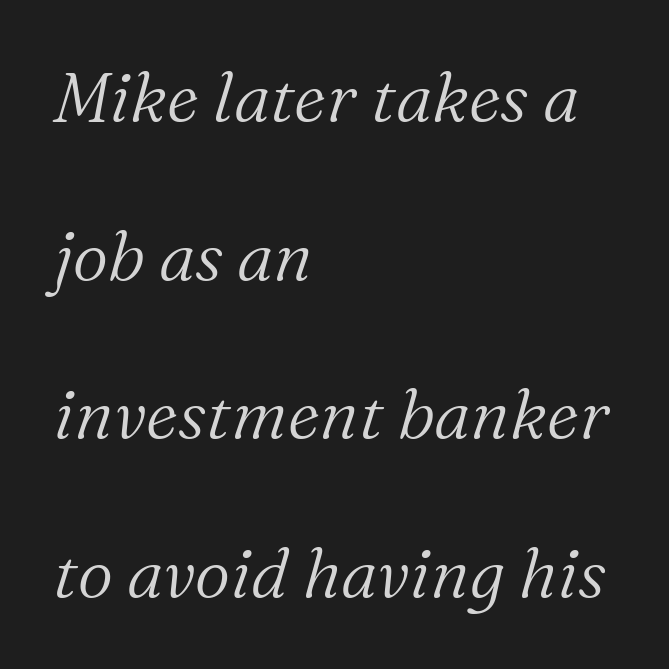
Reading down the column, the eye jumps a long way to each next line. The horizontal fit of the characters is conventional and even. In terms of letterform style, serifs are clearly present. Every character sits at an angle, as italics do.
